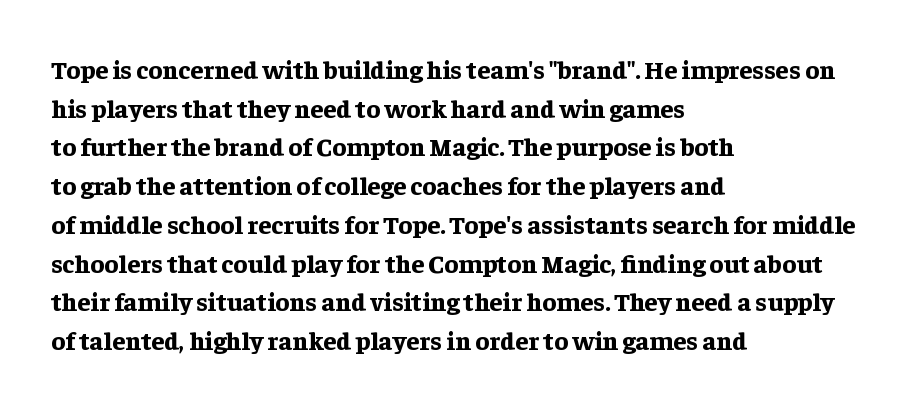
The image shows 26 px bold type, upright; set left-aligned, normal line spacing (1.49x), normal letter spacing, not underlined.
